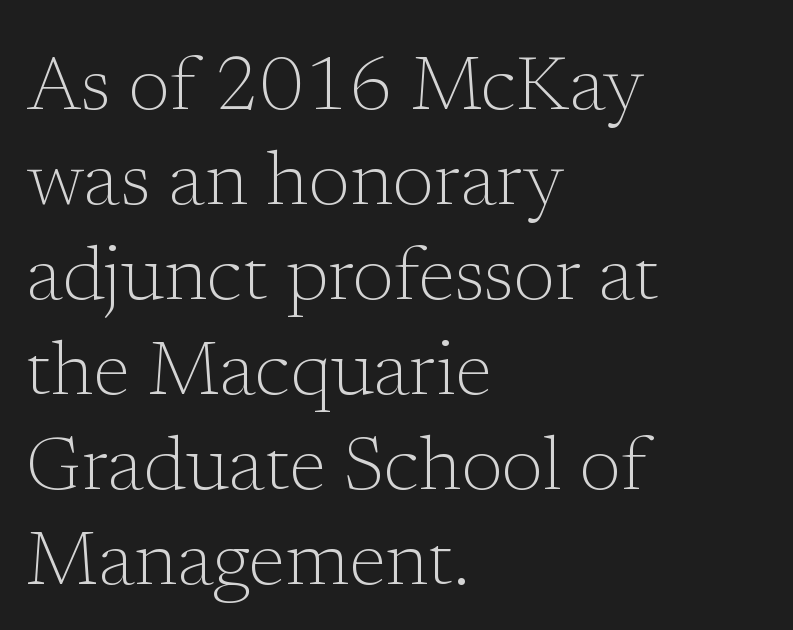
The image shows 76 px light serif type, upright; set left-aligned, normal line spacing (1.25x), normal letter spacing, not underlined; low stroke contrast and a medium x-height.
